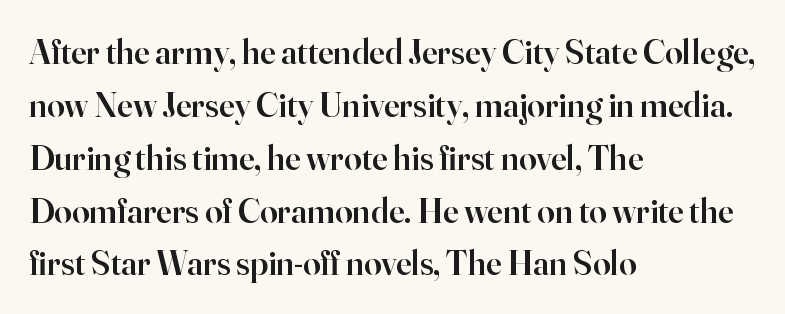
{"serif": "yes", "italic": "no", "bold": "semi", "weight": "semibold", "width": "normal", "stroke_contrast": "high", "x_height": "small", "monospaced": "no", "underline": "no", "align": "left", "line_spacing": "normal", "line_spacing_ratio": 1.51, "letter_spacing": "normal", "letter_spacing_em": 0.0, "glyph_px": 35}
